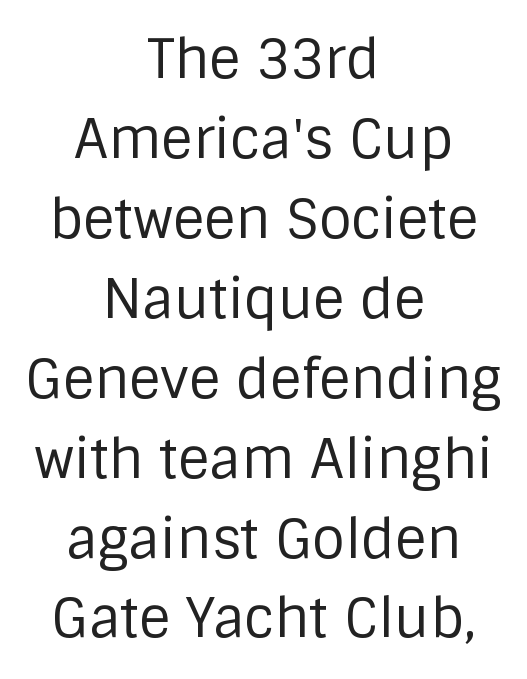
{"serif": "no", "italic": "no", "bold": "no", "weight": "regular", "width": "normal", "stroke_contrast": "low", "x_height": "large", "monospaced": "no", "underline": "no", "align": "center", "line_spacing": "normal", "line_spacing_ratio": 1.48, "letter_spacing": "normal", "letter_spacing_em": 0.0, "glyph_px": 54}
